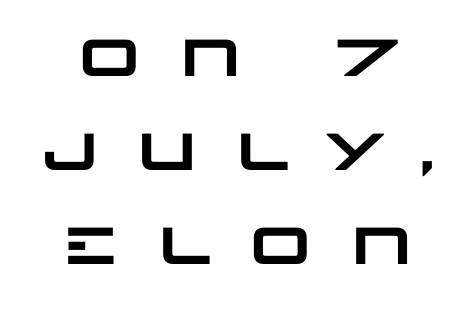
{"serif": "no", "bold": "yes", "weight": "heavy", "width": "wide", "stroke_contrast": "low", "x_height": "large", "monospaced": "no", "underline": "no", "line_spacing_ratio": 1.81, "letter_spacing": "wide", "letter_spacing_em": 0.41, "glyph_px": 52}
